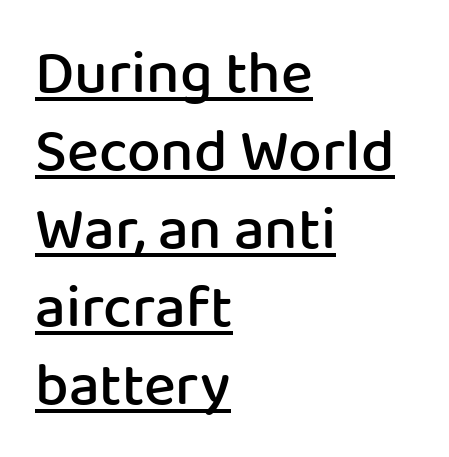
Tall strokes in this sample are plumb rather than angled. Horizontal bands of white between lines are of average thickness. You can tell from the bare stems that sans-serif type was used. The rendering uses natural spacing where letterforms have individual widths. Semibold letterforms, between regular and bold.
